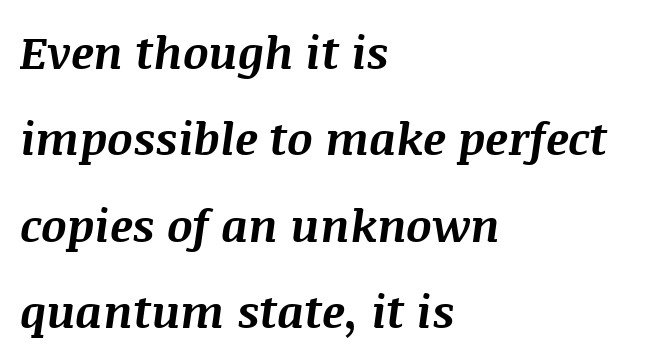
The image shows 45 px bold type, italic (leaning right); set left-aligned, loose line spacing (1.92x), normal letter spacing, not underlined; medium stroke contrast and a large x-height.
